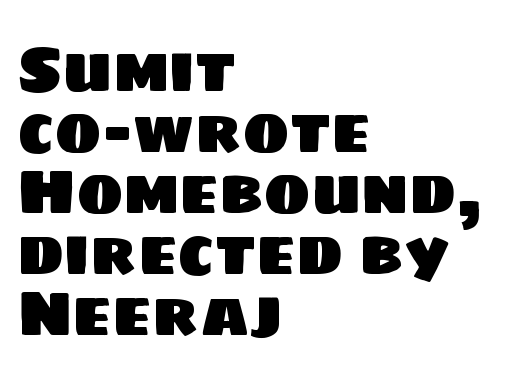
{"serif": "no", "width": "normal", "stroke_contrast": "low", "x_height": "large", "monospaced": "no", "underline": "no", "align": "left", "line_spacing": "tight", "line_spacing_ratio": 0.97, "letter_spacing": "normal", "letter_spacing_em": 0.0, "glyph_px": 63}
